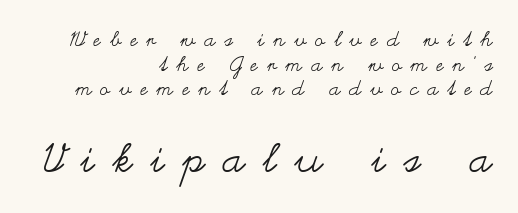
Do the characters align in a grid? No, the font is proportional. Stroke mass is kept to a normal reading level or below. Which of the two is more prominent by size? The second, at the bottom. The lines in this sample share a right terminus and differ only in where they begin.
